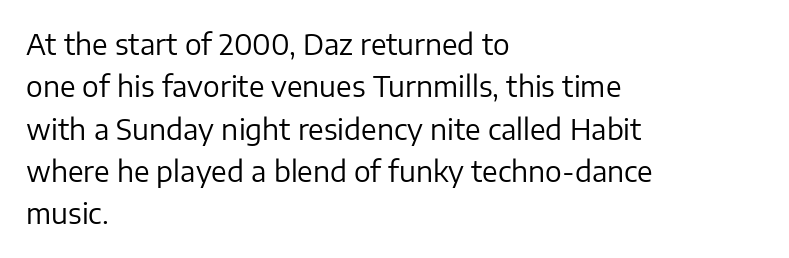
Alignment: flush left. Beneath every word, the page is bare. Successive baselines arrive at the customary interval. The rendering keeps characters at their native spacing. The glyphs in this specimen are sans serif. Note the varied advance widths — an 'i' is clearly narrower than an 'm'.
